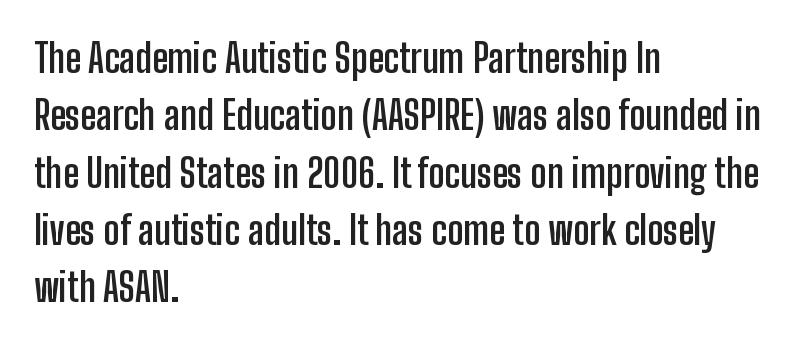
Compared with typical body copy, the letter spacing here is the same. Italic? Not at all — the glyphs are vertical. Underline: absent. You could not count columns in this text — the font is proportionally spaced. Baseline-to-baseline distance is the conventional proportion of letter height. Pretty heavy lettering here — definitely bold.
